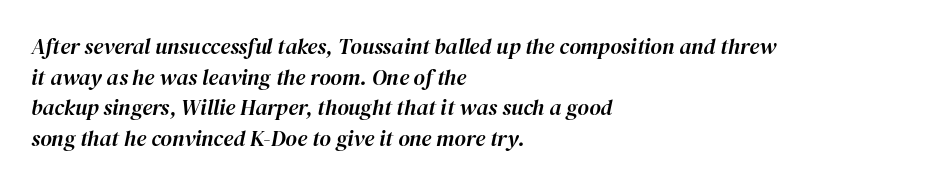
Q: Is the text italic (slanted)? A: Yes, it leans right by about 12 degrees.
Q: Is the text underlined? A: No.
Q: How is the paragraph aligned? A: Left-aligned.
Q: Is the spacing between letters normal or unusually wide? A: Normal.
Q: Is the spacing between lines tight, normal or loose? A: Normal.
